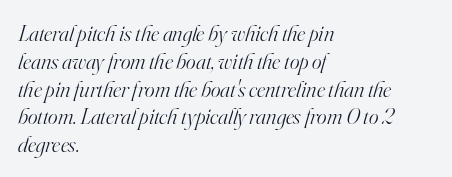
{"italic": "yes", "lean": "right", "slant_degrees": 16, "bold": "no", "underline": "no", "align": "left", "line_spacing_ratio": 1.21, "letter_spacing": "normal", "letter_spacing_em": 0.0, "glyph_px": 23}
